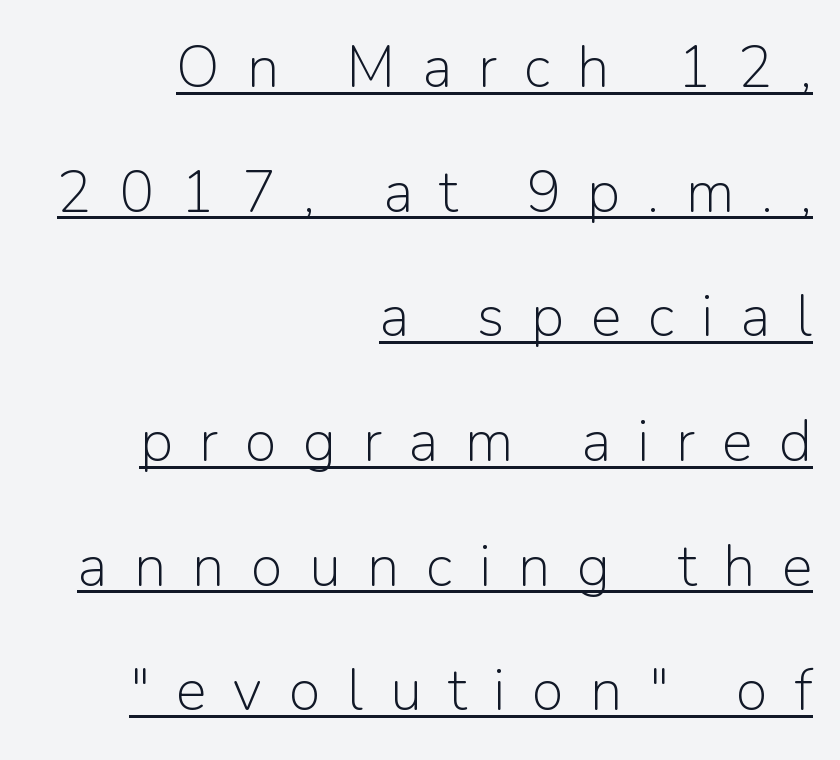
Q: Is the text bold? A: No.
Q: Is the text italic (slanted)? A: No, it is upright.
Q: Is the typeface a serif or a sans-serif typeface? A: Sans-serif.
Q: Is the text underlined? A: Yes.
Q: How is the paragraph aligned? A: Right-aligned.
Q: Is the spacing between letters normal or unusually wide? A: Unusually wide.
Q: Is the spacing between lines tight, normal or loose? A: Loose.
Q: Width (condensed, normal, or wide)? A: Normal.
Q: Stroke contrast? A: Low.
Q: x-height? A: Medium.
Q: Monospaced? A: No.
